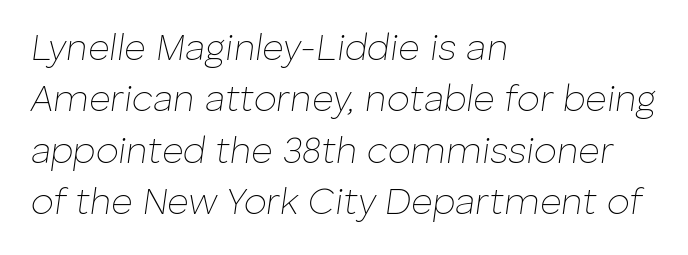
{"italic": "yes", "lean": "right", "slant_degrees": 8, "bold": "no", "weight": "thin", "width": "normal", "stroke_contrast": "low", "x_height": "medium", "monospaced": "no", "underline": "no", "align": "left", "line_spacing": "normal", "line_spacing_ratio": 1.39, "letter_spacing": "normal", "letter_spacing_em": 0.0, "glyph_px": 37}
